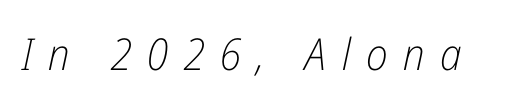
Looking at the ascenders, they clearly lean. These lines have a slow, spaced-out rhythm from letter to letter. Heaviness? Minimal to ordinary, like unemphasized prose. Lines of text with bare space underneath.
